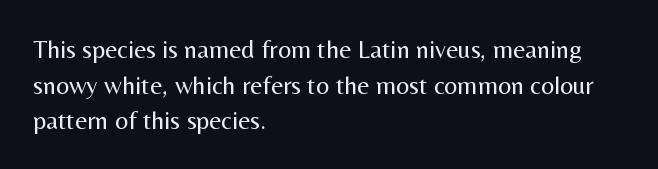
The line texture is even and compact thanks to regular tracking. Honestly, the row spacing looks completely unremarkable. Every row of glyphs begins at an identical x-position on the left. The letters stand straight up with perfectly vertical stems. Stroke thickness stays within the range of a standard reading face or lighter. Unmarked baselines from the first word to the last.
